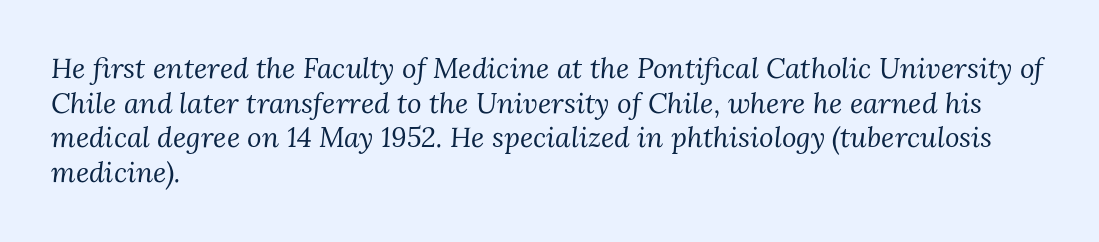
Default kerning and tracking; the words read as compact shapes. The lines in this sample share a left origin and differ only in where they stop. Check where the strokes stop: tiny serifs finish them off. The rendering uses natural spacing where letterforms have individual widths. Style check: oblique.
